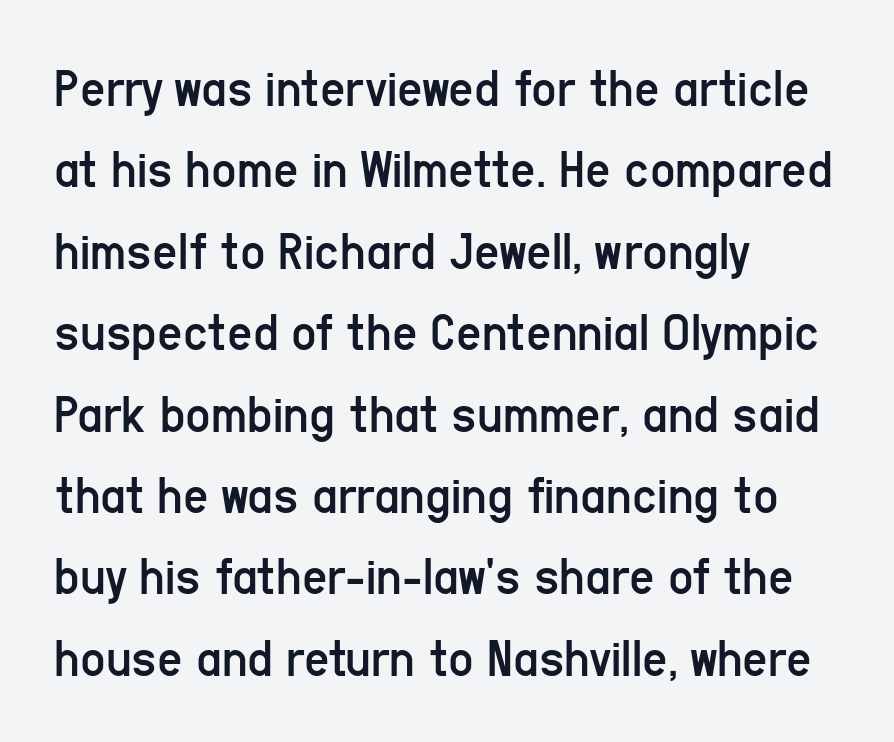
{"serif": "no", "italic": "no", "bold": "no", "weight": "regular", "width": "condensed", "stroke_contrast": "low", "x_height": "medium", "monospaced": "no", "underline": "no", "align": "left", "line_spacing": "normal", "line_spacing_ratio": 1.48, "letter_spacing": "normal", "letter_spacing_em": 0.0, "glyph_px": 55}
